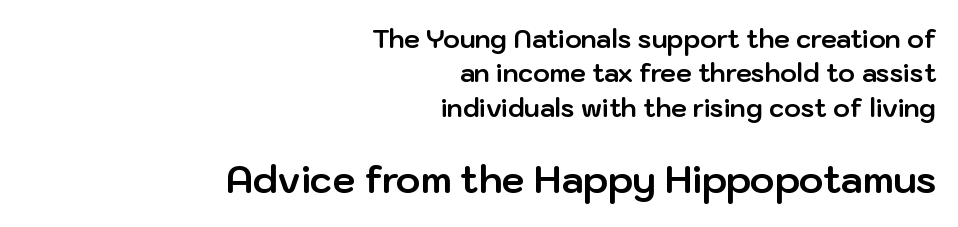
The image shows 37 px bold sans-serif type, upright; set right-aligned, normal line spacing (1.38x), normal letter spacing, not underlined; the second (bottom) block is 1.48x larger; low stroke contrast and a medium x-height.
